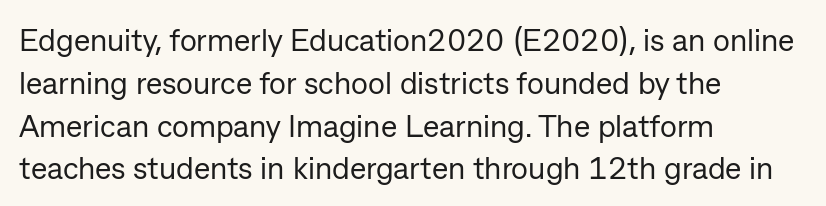
Short note: letters normally spaced. Leftover space on each line is placed entirely after the last word. Font category for this specimen: sans-serif. Think standard paragraph weight, or any step lighter than that.
